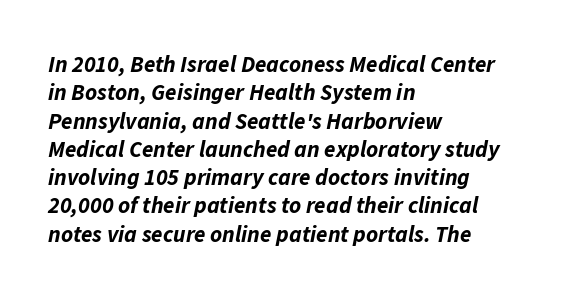
Q: Is the text bold? A: Yes.
Q: Is the text italic (slanted)? A: Yes, it leans right by about 11 degrees.
Q: Is the text underlined? A: No.
Q: How is the paragraph aligned? A: Left-aligned.
Q: Is the spacing between letters normal or unusually wide? A: Normal.
